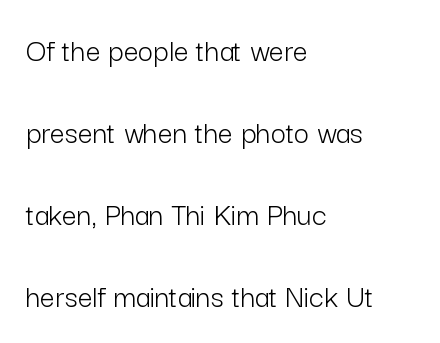
The image shows 33 px light sans-serif type, upright; set left-aligned, loose line spacing (2.48x), normal letter spacing, not underlined; low stroke contrast and a medium x-height.
